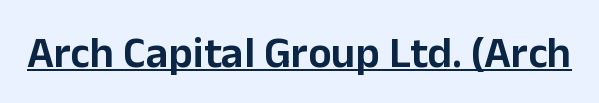
The image shows 44 px sans-serif type, upright; set normal letter spacing, underlined; low stroke contrast and a medium x-height.
